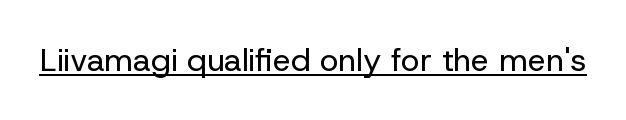
Q: Is the text bold? A: No.
Q: Is the text italic (slanted)? A: No, it is upright.
Q: Is the typeface a serif or a sans-serif typeface? A: Sans-serif.
Q: Is the text underlined? A: Yes.
Q: Is the spacing between letters normal or unusually wide? A: Normal.
Q: Width (condensed, normal, or wide)? A: Normal.
Q: Stroke contrast? A: Low.
Q: x-height? A: Medium.
Q: Monospaced? A: No.
